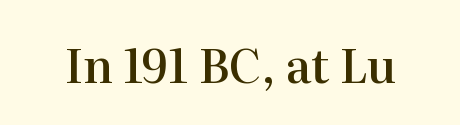
{"serif": "yes", "italic": "no", "bold": "semi", "weight": "semibold", "width": "normal", "stroke_contrast": "high", "x_height": "medium", "monospaced": "no", "underline": "no", "letter_spacing": "normal", "letter_spacing_em": 0.0, "glyph_px": 47}
